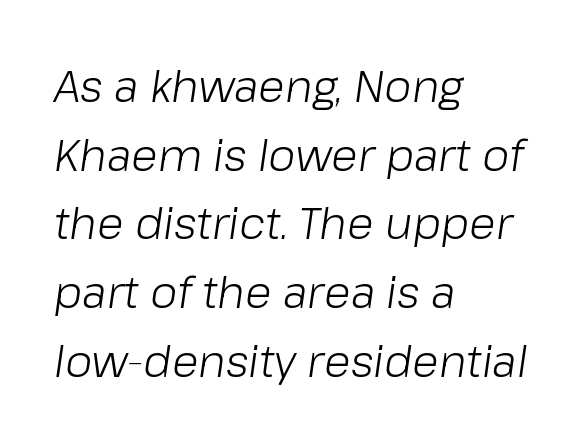
Q: Is the text bold? A: No.
Q: Is the text italic (slanted)? A: Yes, it leans right by about 8 degrees.
Q: Is the text underlined? A: No.
Q: How is the paragraph aligned? A: Left-aligned.
Q: Is the spacing between letters normal or unusually wide? A: Normal.
Q: Is the spacing between lines tight, normal or loose? A: Normal.
Q: Width (condensed, normal, or wide)? A: Normal.
Q: Stroke contrast? A: Low.
Q: x-height? A: Medium.
Q: Monospaced? A: No.
